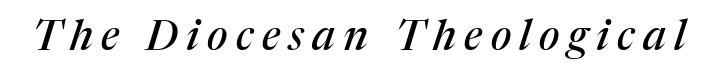
{"serif": "yes", "italic": "yes", "lean": "right", "slant_degrees": 17, "width": "normal", "stroke_contrast": "medium", "x_height": "medium", "monospaced": "no", "underline": "no", "letter_spacing": "wide", "letter_spacing_em": 0.2, "glyph_px": 42}
